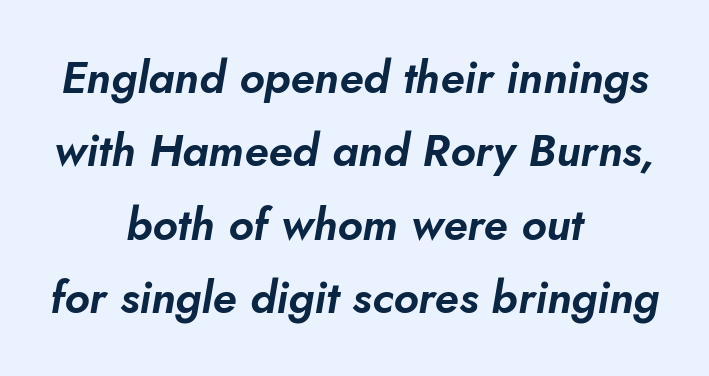
{"italic": "yes", "lean": "right", "slant_degrees": 10, "width": "normal", "stroke_contrast": "low", "x_height": "small", "monospaced": "no", "underline": "no", "align": "center", "line_spacing": "normal", "line_spacing_ratio": 1.63, "letter_spacing": "normal", "letter_spacing_em": 0.0, "glyph_px": 45}
